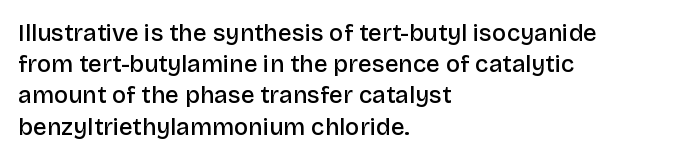
Q: Is the text bold? A: Semi-bold.
Q: Is the text italic (slanted)? A: No, it is upright.
Q: Is the text underlined? A: No.
Q: How is the paragraph aligned? A: Left-aligned.
Q: Is the spacing between letters normal or unusually wide? A: Normal.
Q: Is the spacing between lines tight, normal or loose? A: Normal.
